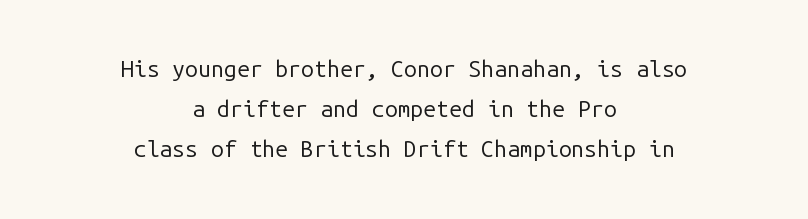
{"italic": "no", "bold": "no", "underline": "no", "align": "center", "line_spacing_ratio": 1.74, "letter_spacing": "normal", "letter_spacing_em": 0.0, "glyph_px": 23}
